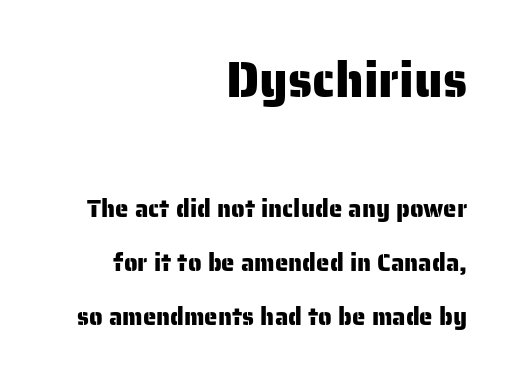
The image shows 49 px sans-serif type, upright; set right-aligned, loose line spacing (2.23x), normal letter spacing, not underlined; the first (top) block is 2.04x larger; low stroke contrast and a medium x-height.
